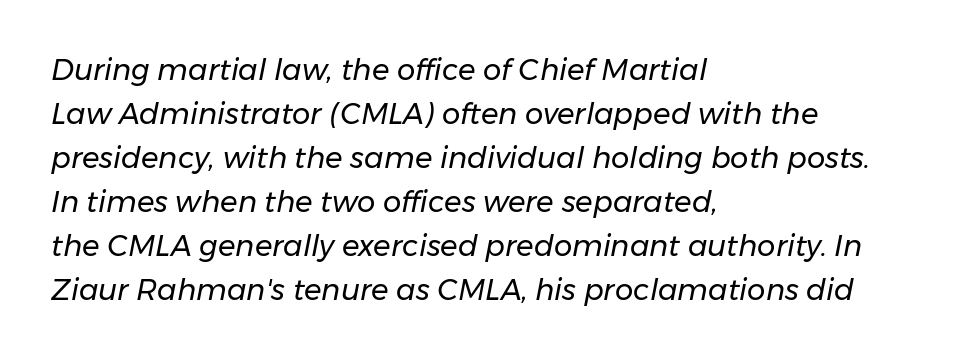
{"italic": "yes", "lean": "right", "slant_degrees": 11, "bold": "no", "weight": "regular", "width": "normal", "stroke_contrast": "low", "x_height": "medium", "monospaced": "no", "underline": "no", "align": "left", "line_spacing": "normal", "line_spacing_ratio": 1.52, "letter_spacing": "normal", "letter_spacing_em": 0.0, "glyph_px": 29}
